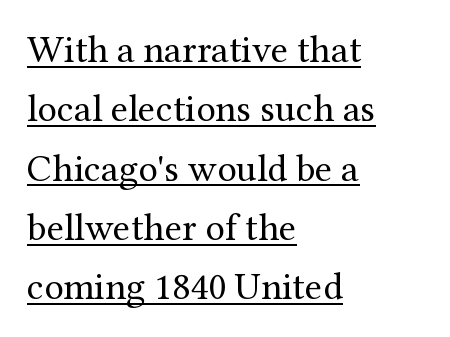
The image shows 39 px regular-weight serif type, upright; set left-aligned, normal line spacing (1.52x), normal letter spacing, underlined; medium stroke contrast and a medium x-height.
